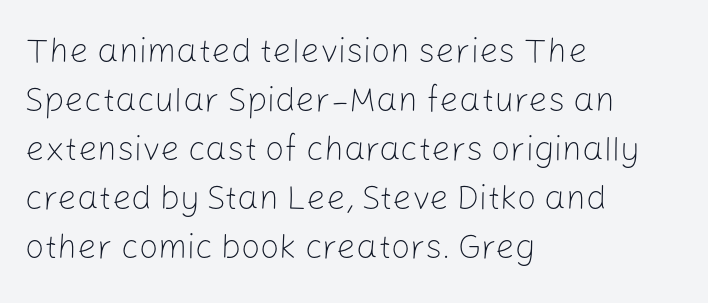
Q: Is the text bold? A: No.
Q: Is the text italic (slanted)? A: No, it is upright.
Q: Is the typeface a serif or a sans-serif typeface? A: Sans-serif.
Q: Is the text underlined? A: No.
Q: How is the paragraph aligned? A: Left-aligned.
Q: Is the spacing between letters normal or unusually wide? A: Normal.
Q: Is the spacing between lines tight, normal or loose? A: Normal.
Q: Width (condensed, normal, or wide)? A: Normal.
Q: Stroke contrast? A: Low.
Q: x-height? A: Medium.
Q: Monospaced? A: No.
